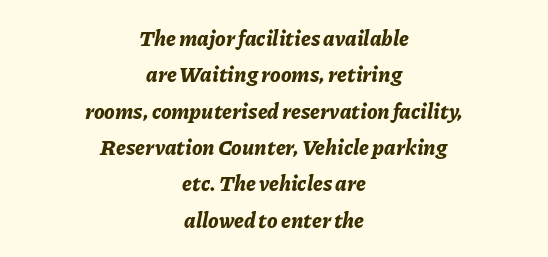
The gap between lines stays unmarked. The text carries the slant typical of an italic or oblique font. Chunky letters — that's bold for sure. The letterforms sit shoulder to shoulder at normal distance. Short and long lines alike share a common midpoint.
